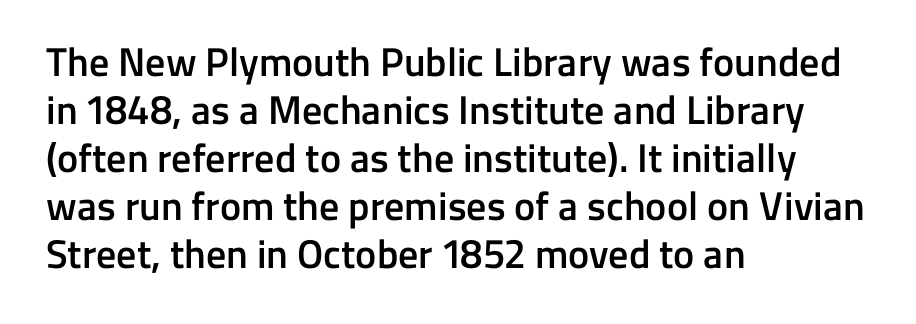
Anything drawn beneath the words? Only blank space. Heft: intermediate — a semibold. A classic flush-left, rag-right setting is used for this passage. Classification — sans serif.
